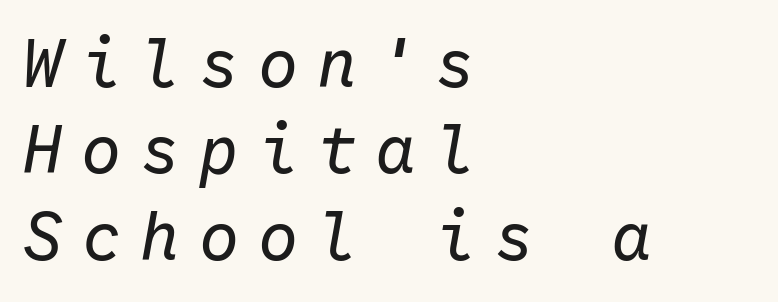
Q: Is the text bold? A: No.
Q: Is the text italic (slanted)? A: Yes, it leans right by about 10 degrees.
Q: Is the text underlined? A: No.
Q: How is the paragraph aligned? A: Left-aligned.
Q: Is the spacing between letters normal or unusually wide? A: Unusually wide.
Q: Is the spacing between lines tight, normal or loose? A: Normal.
Q: Width (condensed, normal, or wide)? A: Normal.
Q: Stroke contrast? A: Low.
Q: x-height? A: Medium.
Q: Monospaced? A: Yes.
